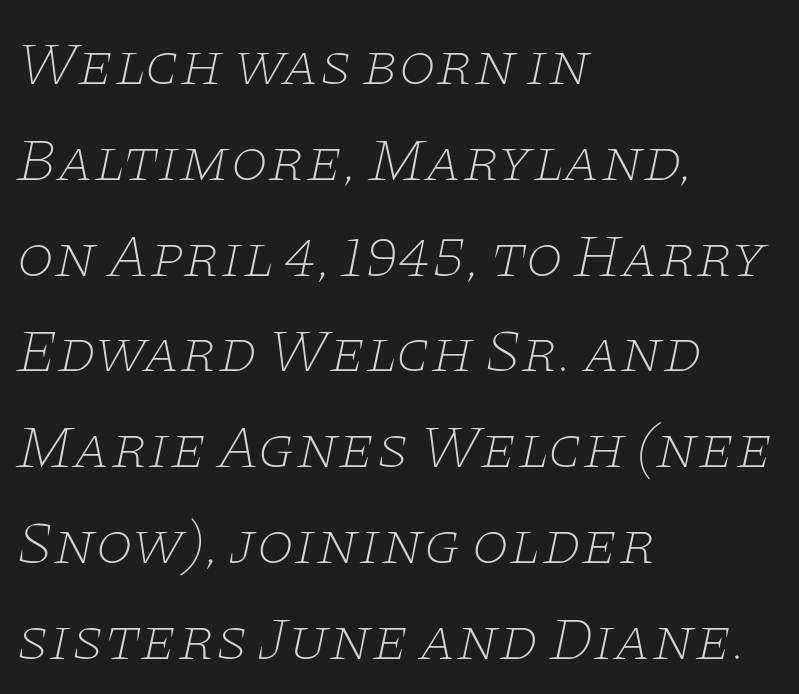
{"serif": "yes", "italic": "yes", "lean": "right", "slant_degrees": 11, "bold": "no", "weight": "thin", "width": "wide", "stroke_contrast": "low", "x_height": "large", "monospaced": "no", "underline": "no", "align": "left", "line_spacing": "normal", "line_spacing_ratio": 1.57, "letter_spacing": "normal", "letter_spacing_em": 0.0, "glyph_px": 61}
